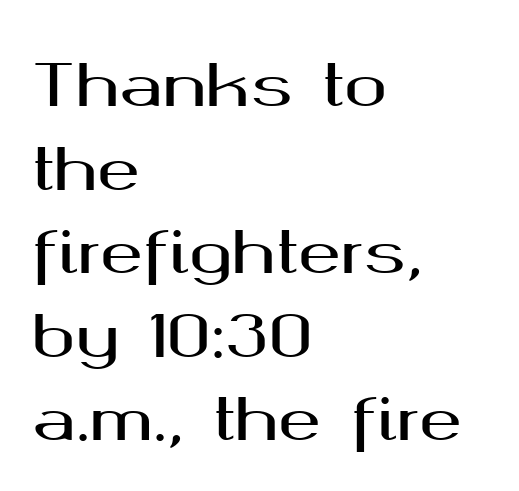
In terms of leading, this rendering sits right in the middle. Every character sits straight up, as roman type does. Rule under the text: the space is simply empty. The lines are quadded left.
